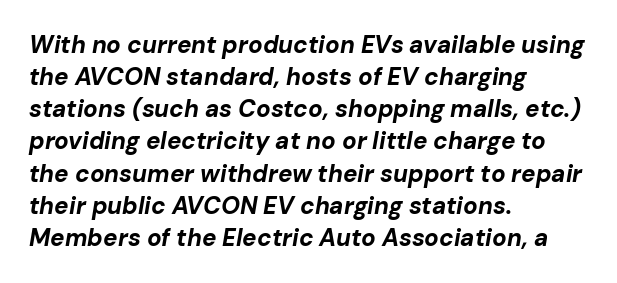
Q: Is the text bold? A: Yes.
Q: Is the text italic (slanted)? A: Yes, it leans right by about 10 degrees.
Q: Is the text underlined? A: No.
Q: How is the paragraph aligned? A: Left-aligned.
Q: Is the spacing between letters normal or unusually wide? A: Normal.
Q: Is the spacing between lines tight, normal or loose? A: Normal.
